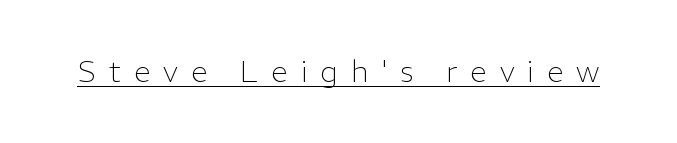
Q: Is the text bold? A: No.
Q: Is the text italic (slanted)? A: No, it is upright.
Q: Is the typeface a serif or a sans-serif typeface? A: Sans-serif.
Q: Is the text underlined? A: Yes.
Q: Is the spacing between letters normal or unusually wide? A: Unusually wide.
Q: Width (condensed, normal, or wide)? A: Normal.
Q: Stroke contrast? A: Low.
Q: x-height? A: Medium.
Q: Monospaced? A: No.
